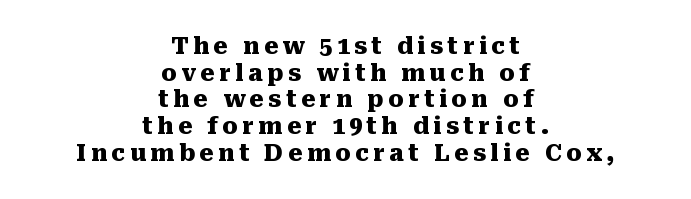
Q: Is the text bold? A: Yes.
Q: Is the text italic (slanted)? A: No, it is upright.
Q: Is the text underlined? A: No.
Q: How is the paragraph aligned? A: Centered.
